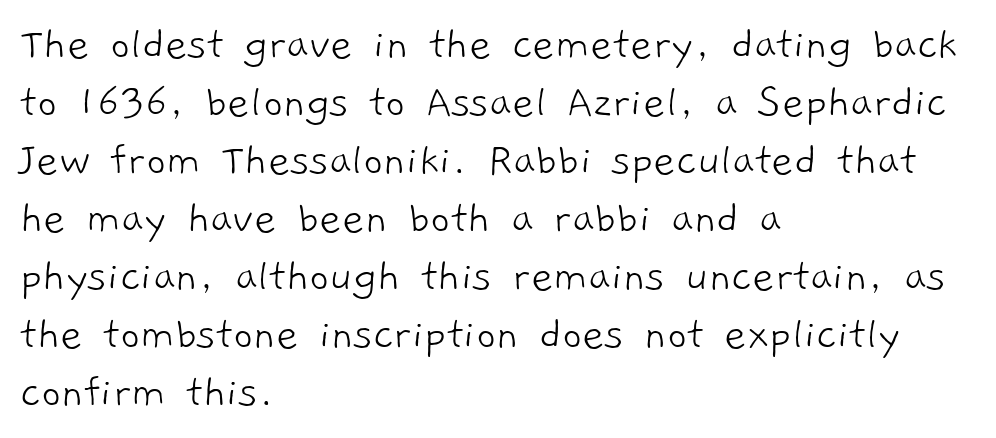
Q: Is the text bold? A: No.
Q: Is the typeface a serif or a sans-serif typeface? A: Sans-serif.
Q: Is the text underlined? A: No.
Q: How is the paragraph aligned? A: Left-aligned.
Q: Is the spacing between letters normal or unusually wide? A: Normal.
Q: Width (condensed, normal, or wide)? A: Normal.
Q: Stroke contrast? A: Low.
Q: x-height? A: Medium.
Q: Monospaced? A: No.
